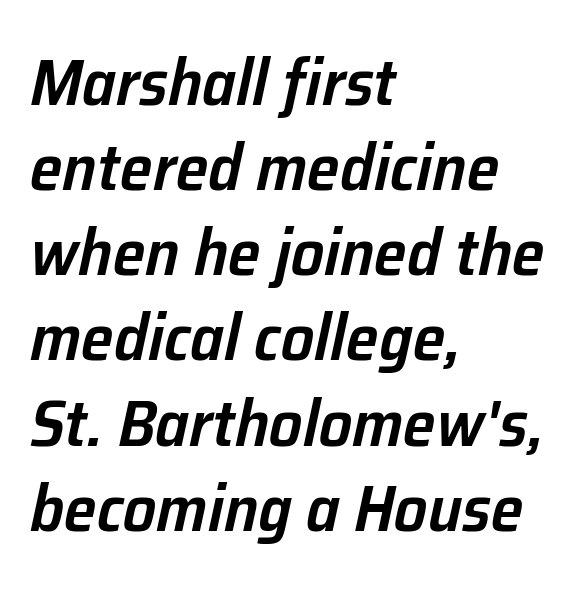
Q: Is the text bold? A: Semi-bold.
Q: Is the text italic (slanted)? A: Yes, it leans right by about 12 degrees.
Q: Is the text underlined? A: No.
Q: How is the paragraph aligned? A: Left-aligned.
Q: Is the spacing between letters normal or unusually wide? A: Normal.
Q: Is the spacing between lines tight, normal or loose? A: Normal.
Q: Width (condensed, normal, or wide)? A: Normal.
Q: Stroke contrast? A: Low.
Q: x-height? A: Medium.
Q: Monospaced? A: No.
